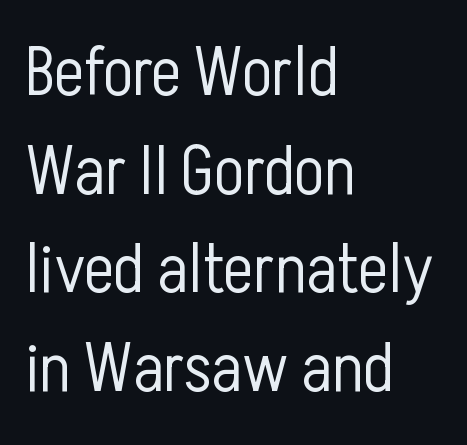
The weight tops out at a normal text grade. Character widths vary here, with narrow letters taking less room than wide ones. Regular leading. Serif or sans? Sans — the stroke terminals are bare. Does the lettering tilt? It doesn't — this is upright. This rendering uses left alignment, leaving the right contour irregular.
